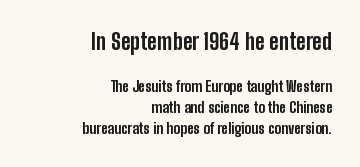
Q: Is the text bold? A: Yes.
Q: Is the text italic (slanted)? A: No, it is upright.
Q: Is the text underlined? A: No.
Q: How is the paragraph aligned? A: Right-aligned.
Q: Is the spacing between letters normal or unusually wide? A: Normal.
Q: Is the spacing between lines tight, normal or loose? A: Normal.
Q: Which block of text is set in a larger size, the first (top) or the second (bottom)? A: The first (top) one.
